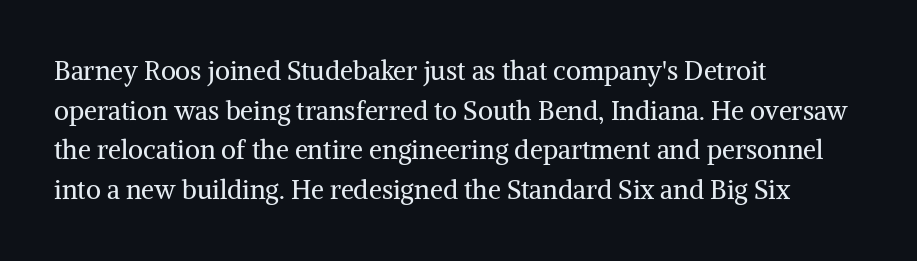
Q: Is the text bold? A: No.
Q: Is the text italic (slanted)? A: No, it is upright.
Q: Is the text underlined? A: No.
Q: How is the paragraph aligned? A: Left-aligned.
Q: Is the spacing between letters normal or unusually wide? A: Normal.
Q: Is the spacing between lines tight, normal or loose? A: Normal.
